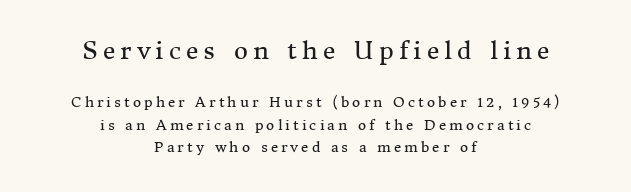
Q: Is the text bold? A: No.
Q: Is the text italic (slanted)? A: No, it is upright.
Q: Is the text underlined? A: No.
Q: How is the paragraph aligned? A: Centered.
Q: Is the spacing between letters normal or unusually wide? A: Unusually wide.
Q: Is the spacing between lines tight, normal or loose? A: Normal.
Q: Which block of text is set in a larger size, the first (top) or the second (bottom)? A: The first (top) one.
